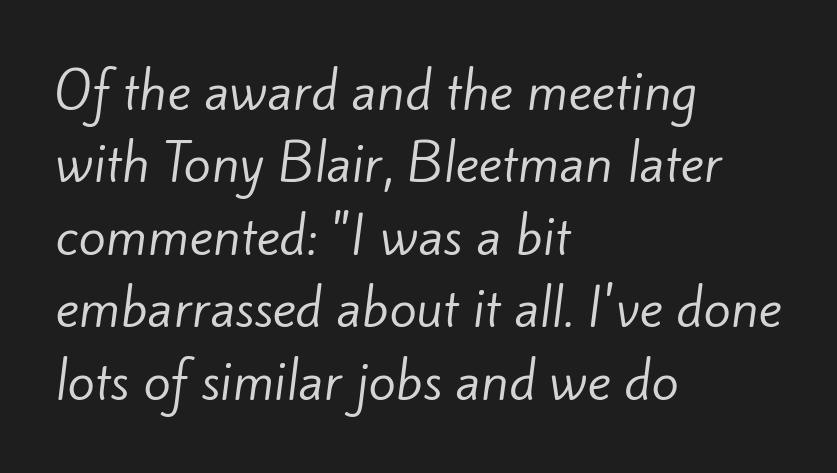
Plain, unruled lines of type. Summary of vertical rhythm: regular, with standard interline spacing. The face used here is proportionally spaced, like ordinary book or web type. Compared with a typical body face, this is equally light or lighter still. Stroke terminals: plain, sans-serif.
